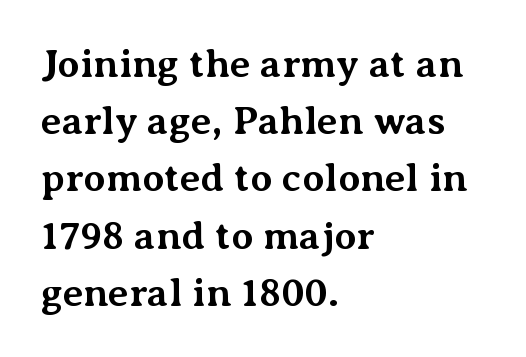
Q: Is the text bold? A: Yes.
Q: Is the text italic (slanted)? A: No, it is upright.
Q: Is the typeface a serif or a sans-serif typeface? A: Serif.
Q: Is the text underlined? A: No.
Q: How is the paragraph aligned? A: Left-aligned.
Q: Is the spacing between letters normal or unusually wide? A: Normal.
Q: Is the spacing between lines tight, normal or loose? A: Normal.
Q: Width (condensed, normal, or wide)? A: Normal.
Q: Stroke contrast? A: Medium.
Q: x-height? A: Medium.
Q: Monospaced? A: No.
